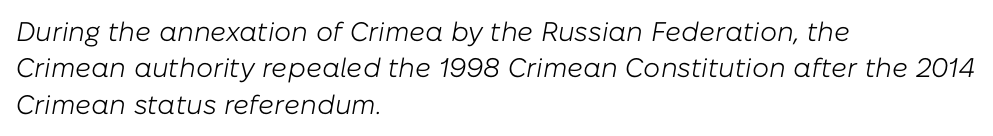
The image shows 27 px text type, italic (leaning right); set left-aligned, normal line spacing (1.35x), normal letter spacing, not underlined.
